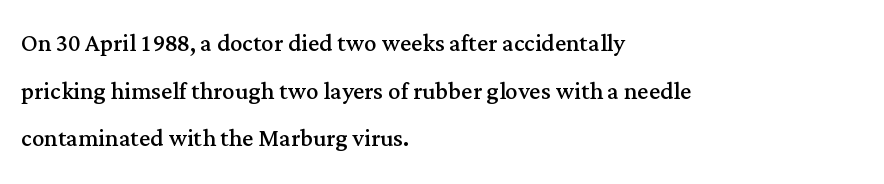
The horizontal fit of the characters is conventional and even. The rendering anchors every line to the left-hand side. Proportional: the letters do not fall into vertical columns. Only glyphs here, with clear space below each row. Is there much room between lines? A standard amount, neither cramped nor airy. If you drew a line through each stem, it would be perfectly vertical.
